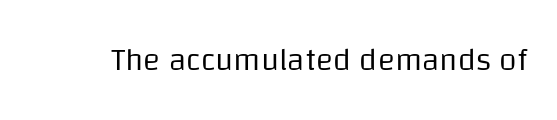
The image shows 32 px regular-weight sans-serif type, upright; set normal letter spacing, not underlined; low stroke contrast and a large x-height.
